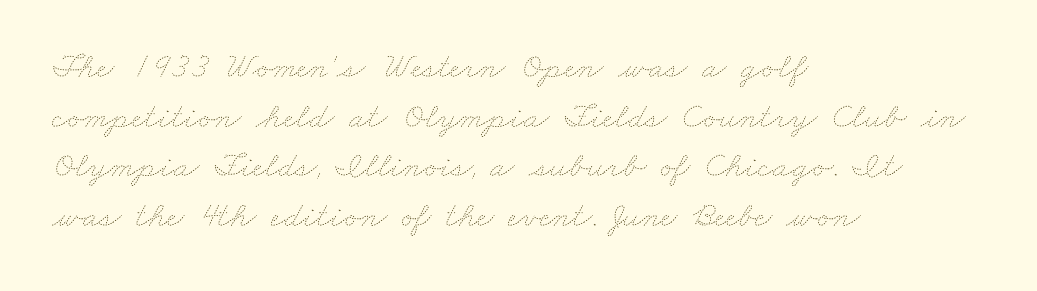
Q: Is the text bold? A: No.
Q: Is the text underlined? A: No.
Q: How is the paragraph aligned? A: Left-aligned.
Q: Is the spacing between letters normal or unusually wide? A: Normal.
Q: Is the spacing between lines tight, normal or loose? A: Normal.
Q: Width (condensed, normal, or wide)? A: Wide.
Q: Stroke contrast? A: Low.
Q: x-height? A: Small.
Q: Monospaced? A: No.
